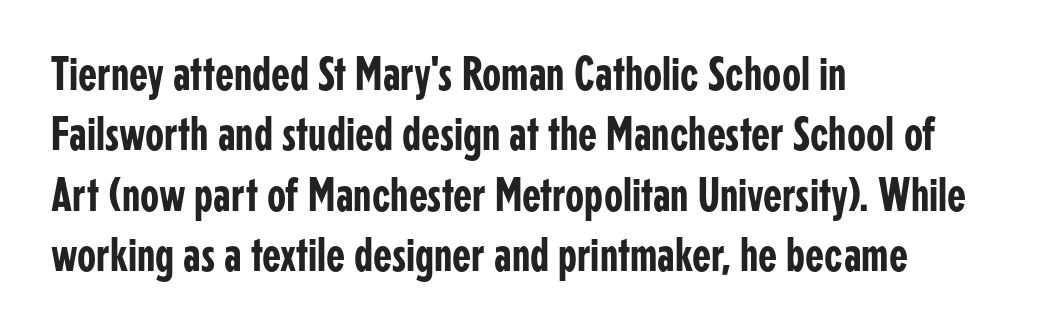
Q: Is the text italic (slanted)? A: No, it is upright.
Q: Is the typeface a serif or a sans-serif typeface? A: Sans-serif.
Q: Is the text underlined? A: No.
Q: How is the paragraph aligned? A: Left-aligned.
Q: Is the spacing between letters normal or unusually wide? A: Normal.
Q: Width (condensed, normal, or wide)? A: Condensed.
Q: Stroke contrast? A: Low.
Q: x-height? A: Medium.
Q: Monospaced? A: No.
